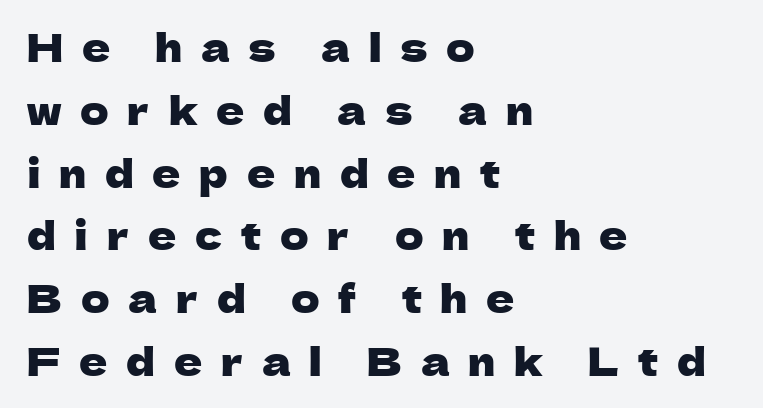
{"serif": "no", "italic": "no", "width": "normal", "stroke_contrast": "low", "x_height": "medium", "monospaced": "no", "underline": "no", "align": "left", "line_spacing": "normal", "line_spacing_ratio": 1.61, "letter_spacing": "wide", "letter_spacing_em": 0.48, "glyph_px": 39}
